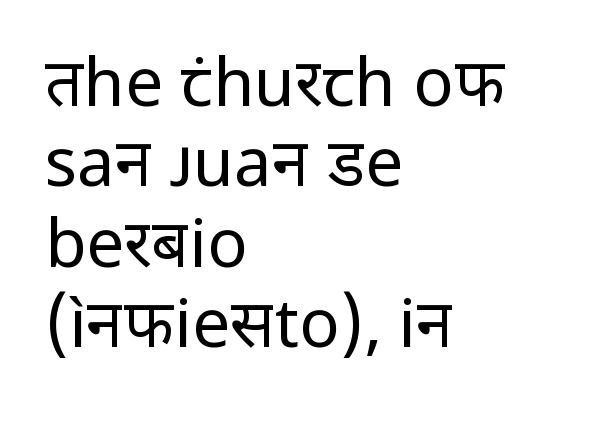
The image shows 67 px regular-weight sans-serif type, upright; set left-aligned, line spacing 1.2x, normal letter spacing, not underlined; low stroke contrast and a medium x-height.
